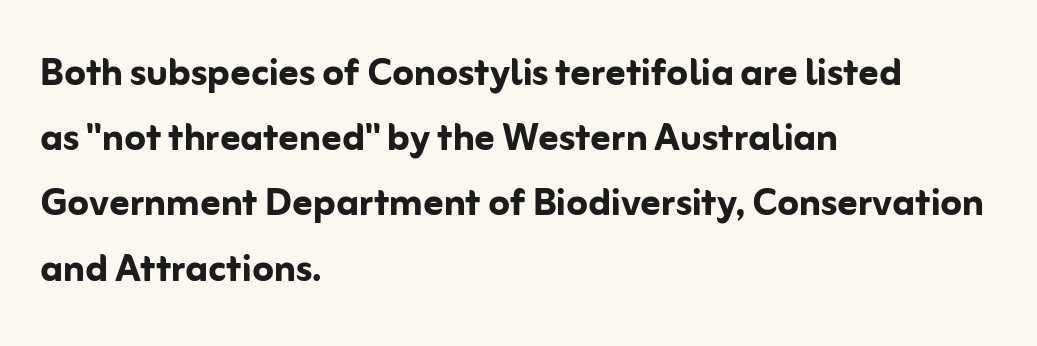
The image shows 49 px semibold sans-serif type, upright; set left-aligned, normal line spacing (1.33x), normal letter spacing, not underlined; low stroke contrast and a medium x-height.
